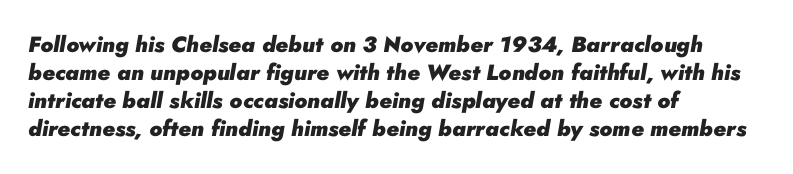
{"italic": "yes", "lean": "right", "slant_degrees": 10, "bold": "yes", "underline": "no", "align": "left", "line_spacing": "normal", "line_spacing_ratio": 1.28, "letter_spacing": "normal", "letter_spacing_em": 0.0, "glyph_px": 22}
